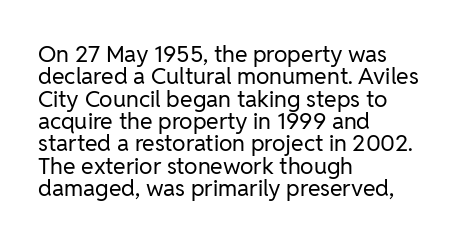
Q: Is the text bold? A: No.
Q: Is the text italic (slanted)? A: No, it is upright.
Q: Is the text underlined? A: No.
Q: How is the paragraph aligned? A: Left-aligned.
Q: Is the spacing between letters normal or unusually wide? A: Normal.
Q: Is the spacing between lines tight, normal or loose? A: Tight.
